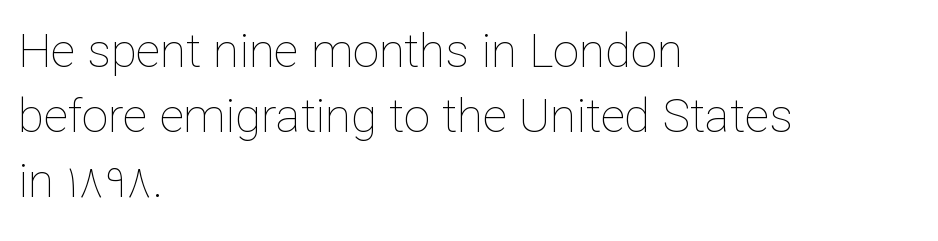
{"italic": "no", "bold": "no", "weight": "thin", "width": "normal", "stroke_contrast": "low", "x_height": "medium", "monospaced": "no", "underline": "no", "align": "left", "line_spacing": "normal", "line_spacing_ratio": 1.38, "letter_spacing": "normal", "letter_spacing_em": 0.0, "glyph_px": 47}
